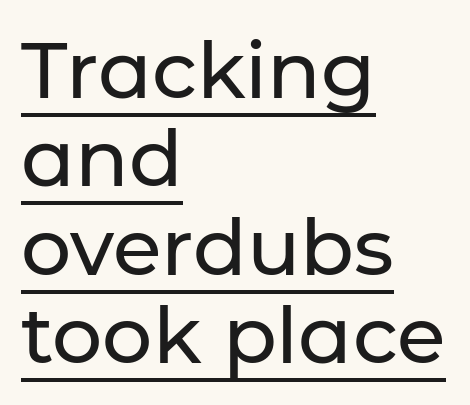
Q: Is the text italic (slanted)? A: No, it is upright.
Q: Is the typeface a serif or a sans-serif typeface? A: Sans-serif.
Q: Is the text underlined? A: Yes.
Q: How is the paragraph aligned? A: Left-aligned.
Q: Is the spacing between letters normal or unusually wide? A: Normal.
Q: Is the spacing between lines tight, normal or loose? A: Tight.
Q: Width (condensed, normal, or wide)? A: Normal.
Q: Stroke contrast? A: Low.
Q: x-height? A: Medium.
Q: Monospaced? A: No.
